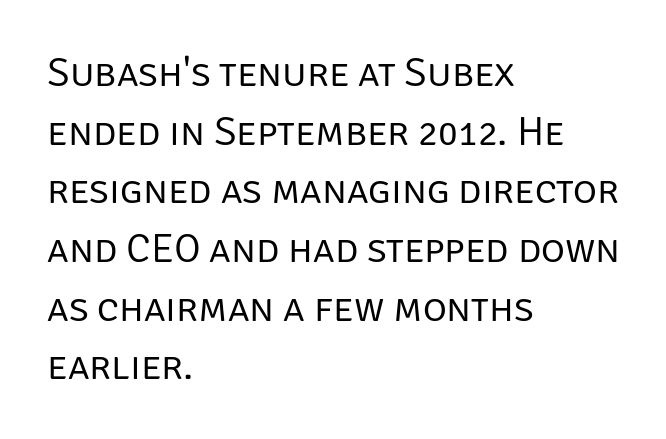
{"serif": "no", "italic": "no", "bold": "no", "weight": "regular", "width": "normal", "stroke_contrast": "low", "x_height": "large", "monospaced": "no", "underline": "no", "align": "left", "line_spacing": "normal", "line_spacing_ratio": 1.43, "letter_spacing": "normal", "letter_spacing_em": 0.0, "glyph_px": 41}
